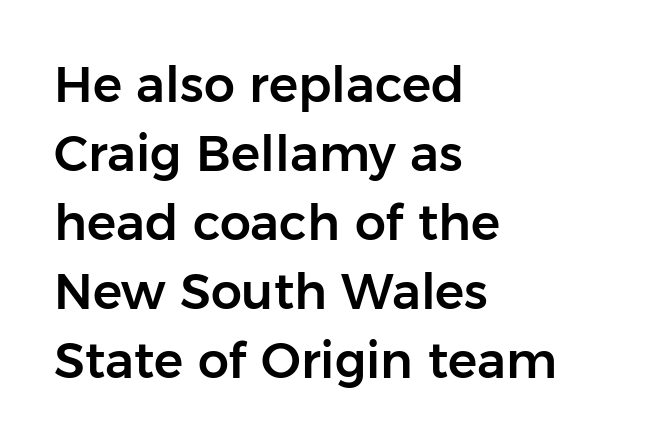
{"serif": "no", "italic": "no", "width": "normal", "stroke_contrast": "low", "x_height": "medium", "monospaced": "no", "underline": "no", "align": "left", "line_spacing": "normal", "line_spacing_ratio": 1.41, "letter_spacing": "normal", "letter_spacing_em": 0.0, "glyph_px": 49}
